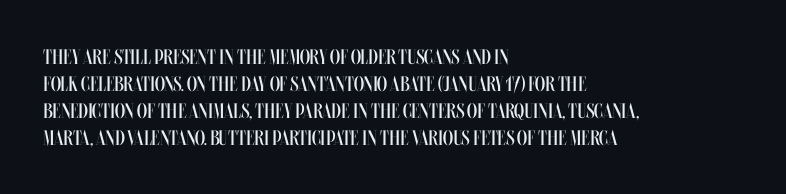
{"italic": "no", "bold": "no", "underline": "no", "align": "left", "line_spacing": "normal", "line_spacing_ratio": 1.29, "letter_spacing": "normal", "letter_spacing_em": 0.0, "glyph_px": 21}
